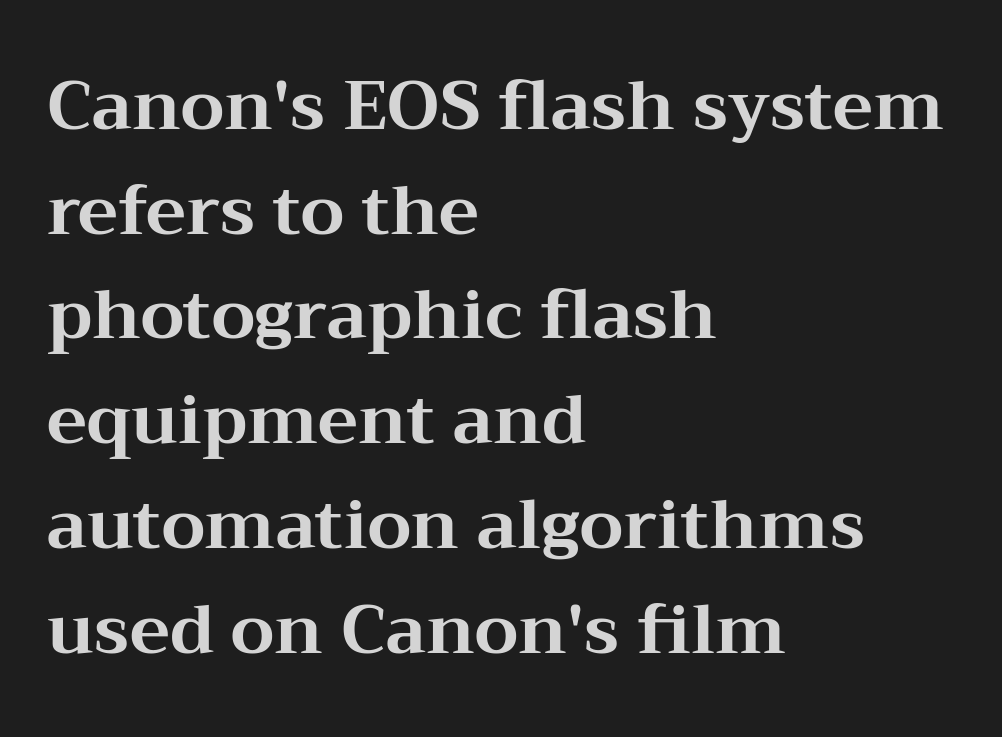
{"serif": "yes", "italic": "no", "bold": "yes", "weight": "bold", "width": "wide", "stroke_contrast": "medium", "x_height": "medium", "monospaced": "no", "underline": "no", "align": "left", "line_spacing": "normal", "line_spacing_ratio": 1.54, "letter_spacing": "normal", "letter_spacing_em": 0.0, "glyph_px": 68}
